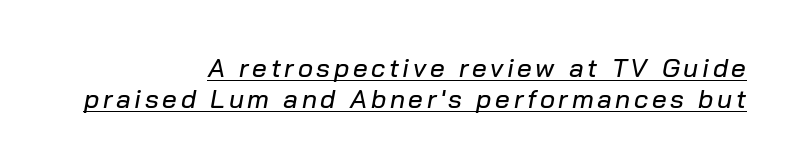
{"italic": "yes", "lean": "right", "slant_degrees": 10, "underline": "yes", "align": "right", "line_spacing_ratio": 1.21, "glyph_px": 26}
